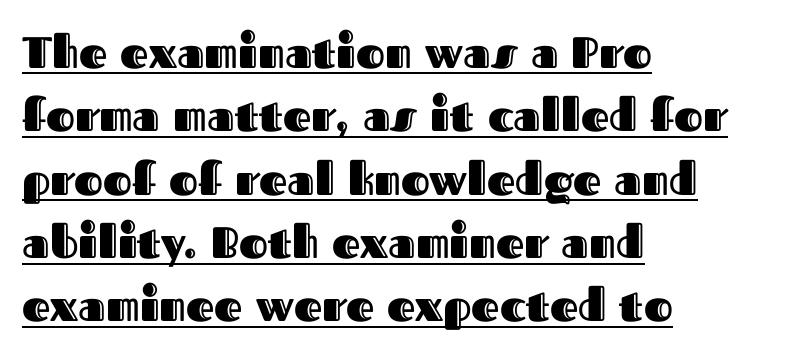
Q: Is the text italic (slanted)? A: No, it is upright.
Q: Is the text underlined? A: Yes.
Q: How is the paragraph aligned? A: Left-aligned.
Q: Is the spacing between letters normal or unusually wide? A: Normal.
Q: Is the spacing between lines tight, normal or loose? A: Normal.
Q: Width (condensed, normal, or wide)? A: Normal.
Q: x-height? A: Medium.
Q: Monospaced? A: No.
